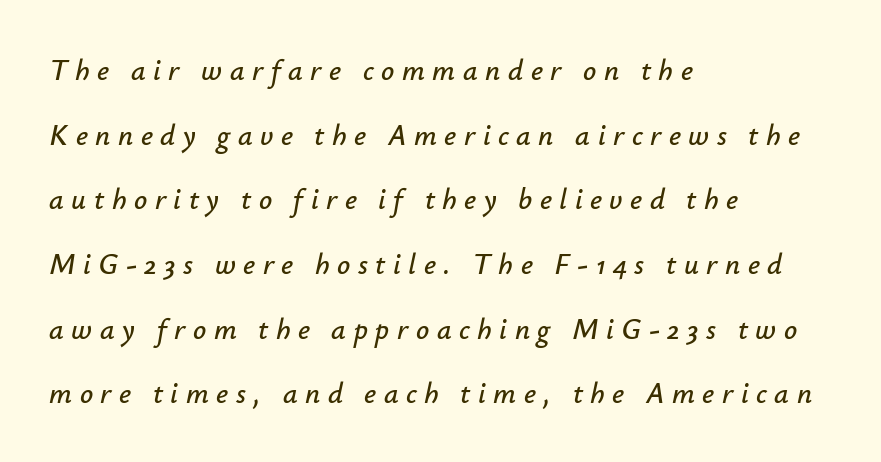
Q: Is the text italic (slanted)? A: Yes, it leans right by about 12 degrees.
Q: Is the text underlined? A: No.
Q: How is the paragraph aligned? A: Left-aligned.
Q: Is the spacing between letters normal or unusually wide? A: Unusually wide.
Q: Is the spacing between lines tight, normal or loose? A: Loose.
Q: Width (condensed, normal, or wide)? A: Normal.
Q: Stroke contrast? A: Low.
Q: x-height? A: Small.
Q: Monospaced? A: No.
